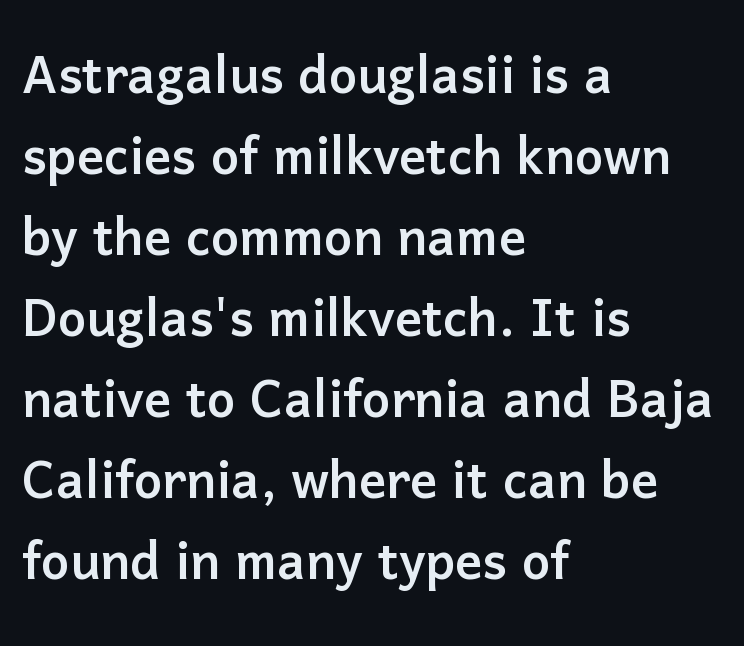
Q: Is the text italic (slanted)? A: No, it is upright.
Q: Is the typeface a serif or a sans-serif typeface? A: Sans-serif.
Q: Is the text underlined? A: No.
Q: How is the paragraph aligned? A: Left-aligned.
Q: Is the spacing between letters normal or unusually wide? A: Normal.
Q: Width (condensed, normal, or wide)? A: Normal.
Q: Stroke contrast? A: Low.
Q: x-height? A: Medium.
Q: Monospaced? A: No.
